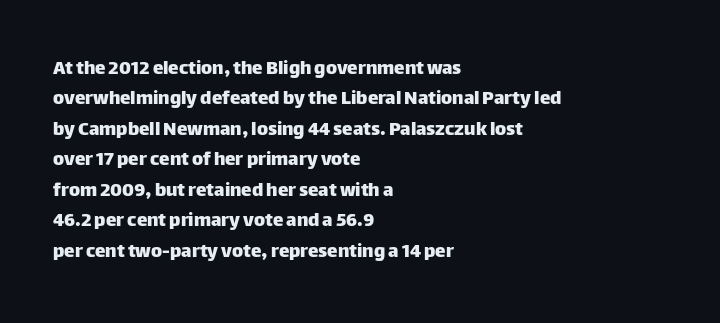
The image shows 21 px text type, upright; set left-aligned, normal line spacing (1.45x), normal letter spacing, not underlined.
